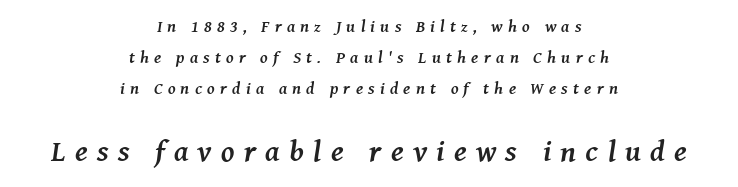
{"serif": "yes", "italic": "yes", "lean": "right", "slant_degrees": 8, "bold": "yes", "weight": "semibold", "width": "normal", "stroke_contrast": "medium", "x_height": "medium", "monospaced": "no", "underline": "no", "align": "center", "line_spacing_ratio": 1.82, "letter_spacing": "wide", "letter_spacing_em": 0.31, "larger_block": "second", "size_ratio": 1.76, "glyph_px": 30}
